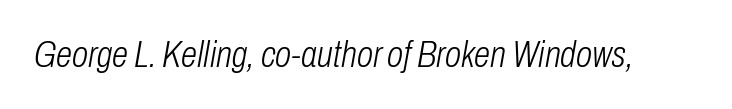
The image shows 37 px light, condensed type, italic (leaning right); set normal letter spacing, not underlined; low stroke contrast and a medium x-height.
